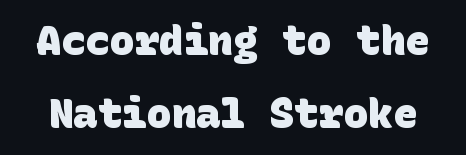
The image shows 41 px heavy sans-serif type; set line spacing 1.77x, normal letter spacing, not underlined; low stroke contrast and a large x-height.
